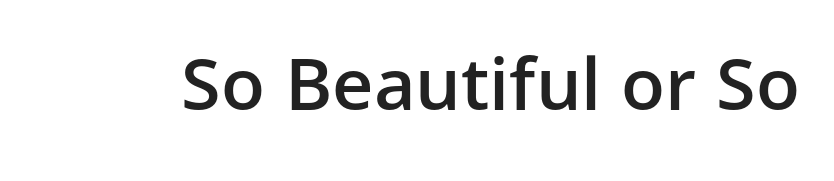
The lettering holds an erect, upright posture throughout. Check under the words: just untouched page. Observe the absence of serifs on each vertical stroke in this sample. Firm but not heavy-handed strokes: this text is semibold. Observe the ordinary spacing: letters are neighbours, not strangers. Each letter keeps its own natural width here, so spacing adapts to shape.
